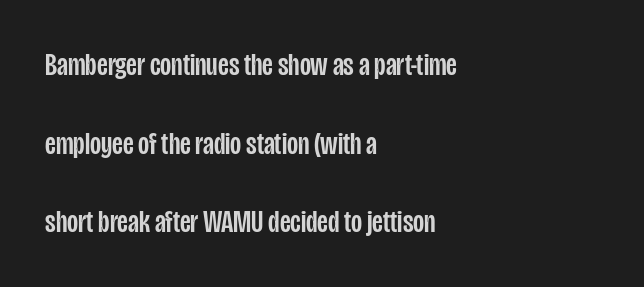
Q: Is the text italic (slanted)? A: No, it is upright.
Q: Is the typeface a serif or a sans-serif typeface? A: Sans-serif.
Q: Is the text underlined? A: No.
Q: How is the paragraph aligned? A: Left-aligned.
Q: Is the spacing between letters normal or unusually wide? A: Normal.
Q: Is the spacing between lines tight, normal or loose? A: Loose.
Q: Width (condensed, normal, or wide)? A: Condensed.
Q: Stroke contrast? A: Low.
Q: x-height? A: Large.
Q: Monospaced? A: No.
